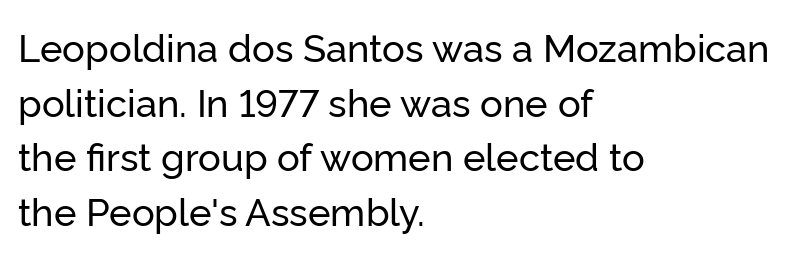
Q: Is the text italic (slanted)? A: No, it is upright.
Q: Is the typeface a serif or a sans-serif typeface? A: Sans-serif.
Q: Is the text underlined? A: No.
Q: How is the paragraph aligned? A: Left-aligned.
Q: Is the spacing between letters normal or unusually wide? A: Normal.
Q: Is the spacing between lines tight, normal or loose? A: Normal.
Q: Width (condensed, normal, or wide)? A: Normal.
Q: Stroke contrast? A: Low.
Q: x-height? A: Medium.
Q: Monospaced? A: No.
